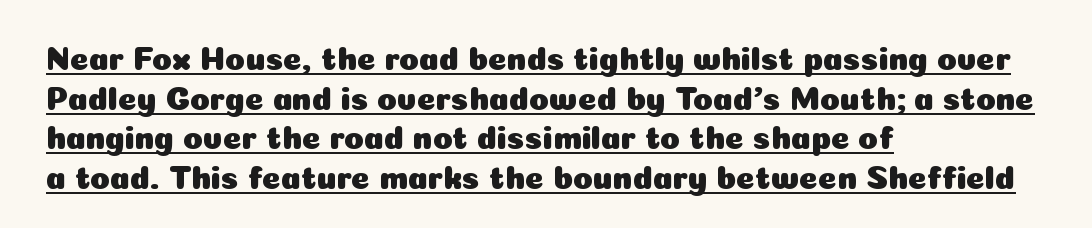
Think of a printed novel: that variable character pitch is what you see here. The characters display no serif detailing; their extremities are plain. Somebody hit Ctrl+U on this one — the words are underlined. The type is set solid horizontally, with unmodified tracking. Italic? Not at all — the glyphs are vertical.
